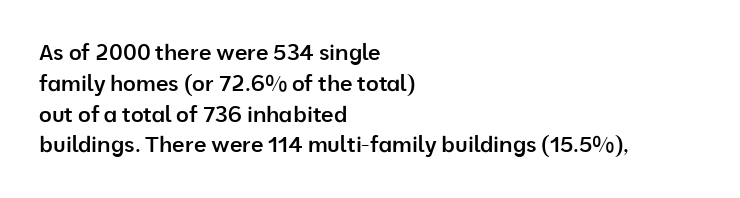
Q: Is the text bold? A: Semi-bold.
Q: Is the text italic (slanted)? A: No, it is upright.
Q: Is the text underlined? A: No.
Q: How is the paragraph aligned? A: Left-aligned.
Q: Is the spacing between letters normal or unusually wide? A: Normal.
Q: Is the spacing between lines tight, normal or loose? A: Normal.
